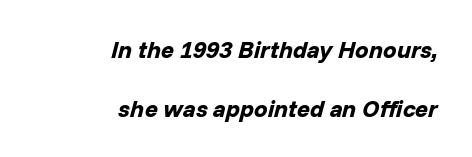
The image shows 24 px bold type, italic (leaning right); set right-aligned, loose line spacing (2.45x), normal letter spacing, not underlined.
